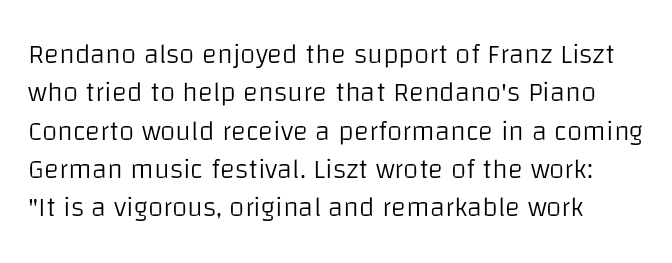
The image shows 28 px light sans-serif type, upright; set normal line spacing (1.37x), normal letter spacing, not underlined; low stroke contrast and a large x-height.
